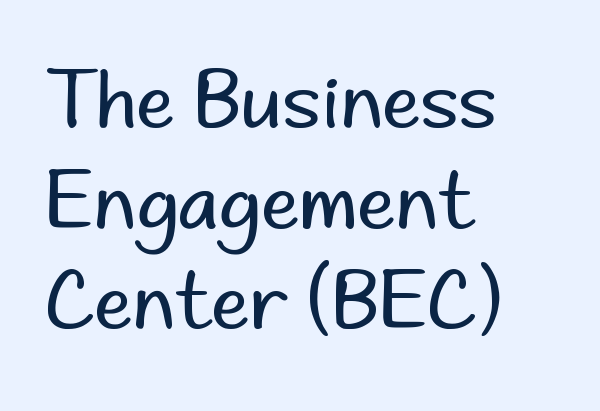
The image shows 78 px regular-weight sans-serif type, upright; set left-aligned, normal line spacing (1.29x), normal letter spacing, not underlined; low stroke contrast and a small x-height.
